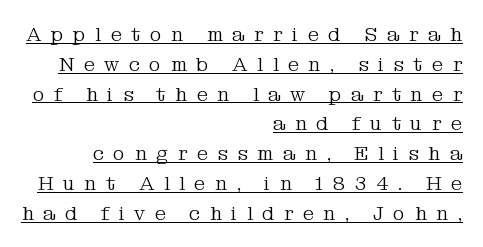
{"italic": "no", "bold": "no", "underline": "yes", "align": "right", "line_spacing": "normal", "line_spacing_ratio": 1.49, "letter_spacing": "wide", "letter_spacing_em": 0.48, "glyph_px": 20}
